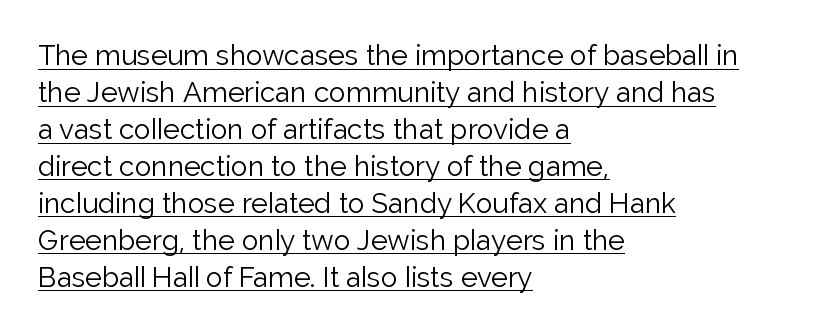
There is no visible air inserted between adjacent glyphs. The strokes are not fattened; the text isn't bold. Every word sits above its own underline. Spacing verdict: proportional, widths tailored to each character. Posture: vertical. This rendering employs a face without finishing strokes, i.e., a sans-serif.
